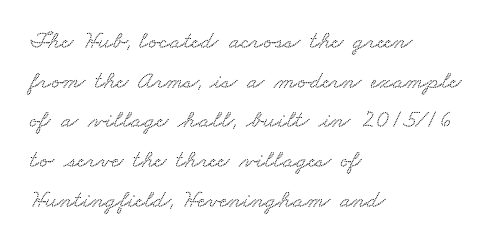
{"underline": "no", "align": "left", "line_spacing": "normal", "line_spacing_ratio": 1.59, "letter_spacing": "normal", "letter_spacing_em": 0.0, "glyph_px": 25}
